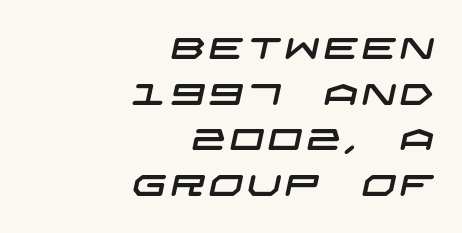
The foot of each line stays bare and open. The rendering anchors every line to the right-hand side. Is this a sans? Yes — the strokes have no serifs. This block has exactly the height ordinary leading produces.
